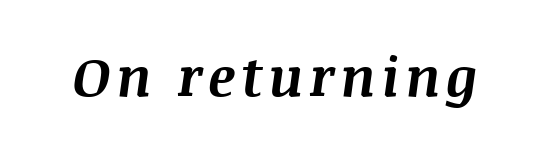
The image shows 54 px bold type, italic (leaning right); set not underlined; medium stroke contrast and a large x-height.
